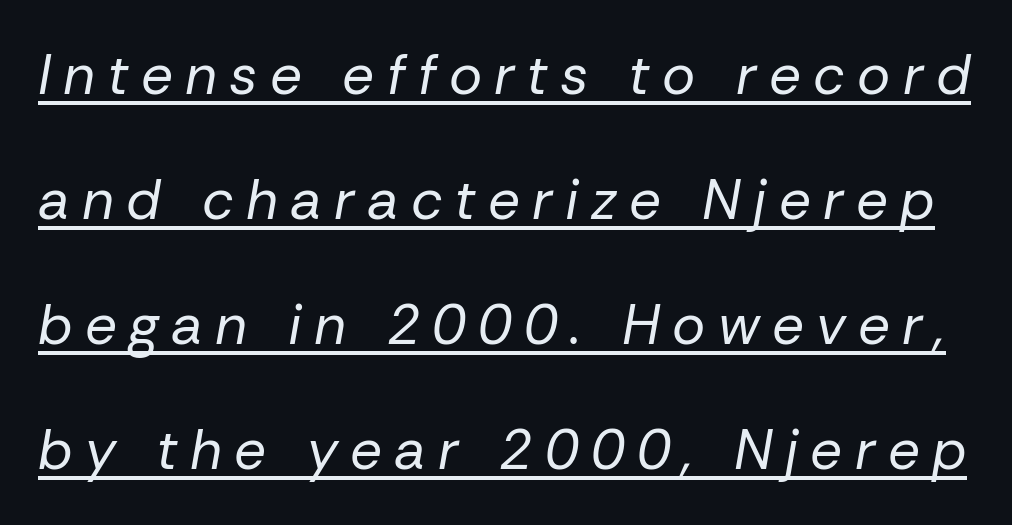
The image shows 56 px regular-weight type, italic (leaning right); set loose line spacing (2.23x), unusually wide letter spacing (+0.22 em), underlined; low stroke contrast and a medium x-height.
